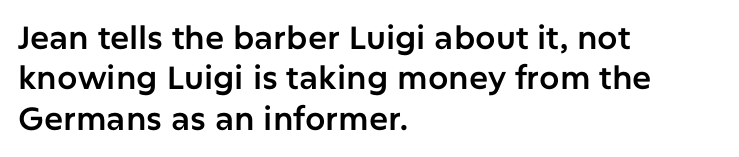
The passage shown is typeset with a sans-serif family. The strip under each line holds only bare page. Regarding leading, the lines here are spaced in the standard way. Looks like regular typesetting: each glyph gets only the width it needs. Left-aligned paragraph, ragged on the right. Upright lettering throughout.
